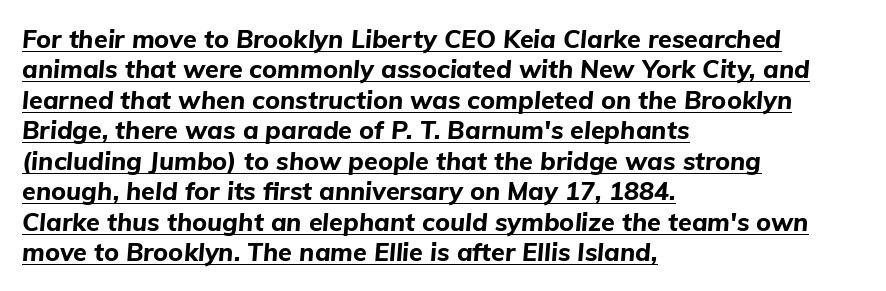
Default kerning and tracking; the words read as compact shapes. Look at the stroke-to-counter ratio: heavy, a bold. Underlined type. Looking at the ascenders, they clearly lean. The rag falls on the right side of this text block.
